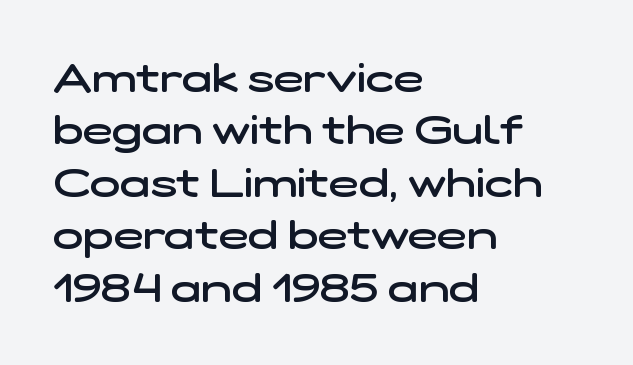
{"serif": "no", "bold": "semi", "weight": "semibold", "width": "wide", "stroke_contrast": "low", "x_height": "medium", "monospaced": "no", "underline": "no", "align": "left", "line_spacing": "normal", "line_spacing_ratio": 1.31, "letter_spacing": "normal", "letter_spacing_em": 0.0, "glyph_px": 40}
